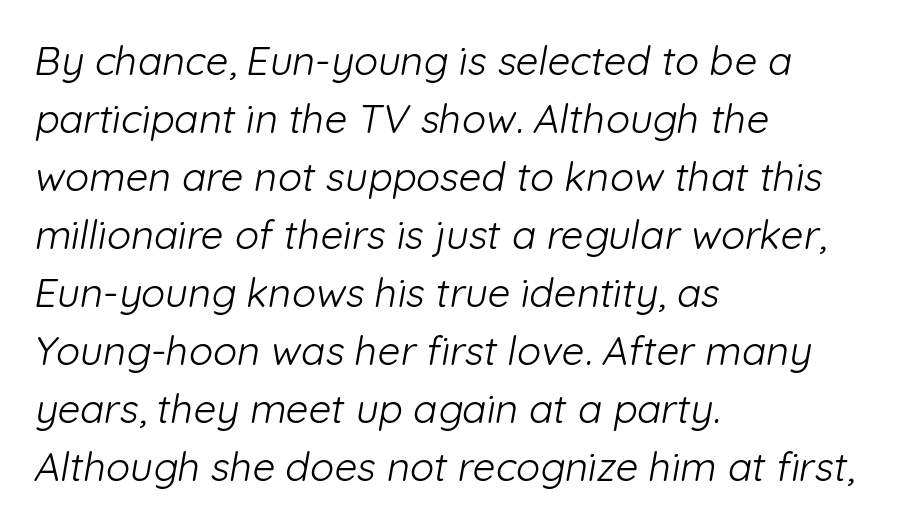
The image shows 40 px light sans-serif type; set left-aligned, normal line spacing (1.45x), normal letter spacing, not underlined; low stroke contrast and a medium x-height.
